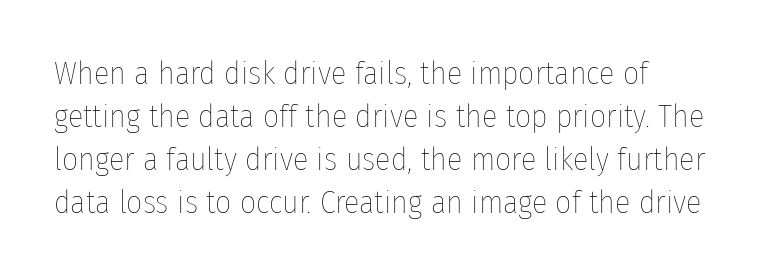
Q: Is the text bold? A: No.
Q: Is the text italic (slanted)? A: No, it is upright.
Q: Is the text underlined? A: No.
Q: Is the spacing between letters normal or unusually wide? A: Normal.
Q: Is the spacing between lines tight, normal or loose? A: Normal.
Q: Width (condensed, normal, or wide)? A: Condensed.
Q: Stroke contrast? A: Low.
Q: x-height? A: Medium.
Q: Monospaced? A: No.
